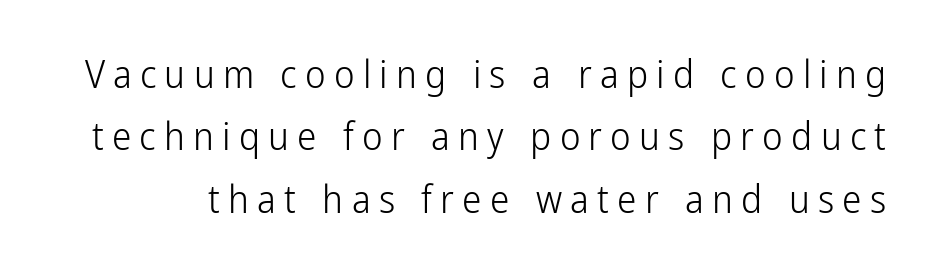
Q: Is the text bold? A: No.
Q: Is the text italic (slanted)? A: No, it is upright.
Q: Is the typeface a serif or a sans-serif typeface? A: Sans-serif.
Q: Is the text underlined? A: No.
Q: Is the spacing between letters normal or unusually wide? A: Unusually wide.
Q: Is the spacing between lines tight, normal or loose? A: Normal.
Q: Width (condensed, normal, or wide)? A: Condensed.
Q: Stroke contrast? A: Low.
Q: x-height? A: Medium.
Q: Monospaced? A: No.
